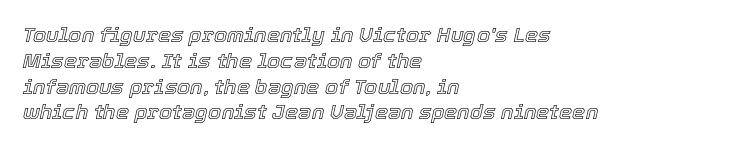
Check the space under the baseline: it is left empty. Each line starts at the same left margin while the right side varies. Tracking here is standard; glyphs follow each other at the usual distance. Would a proofreader flag this as italicized? Yes.
